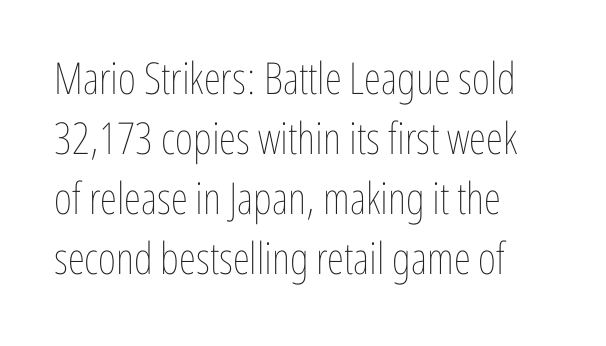
Here the glyphs are tracked normally, forming tight word shapes. The glyphs are unaccompanied by any horizontal stroke below them. The weight would be labelled regular, book, light, or lighter still. Notice how the stems are strictly vertical — no italics here. Line spacing here is normal. All the whitespace from short lines collects on the right.
